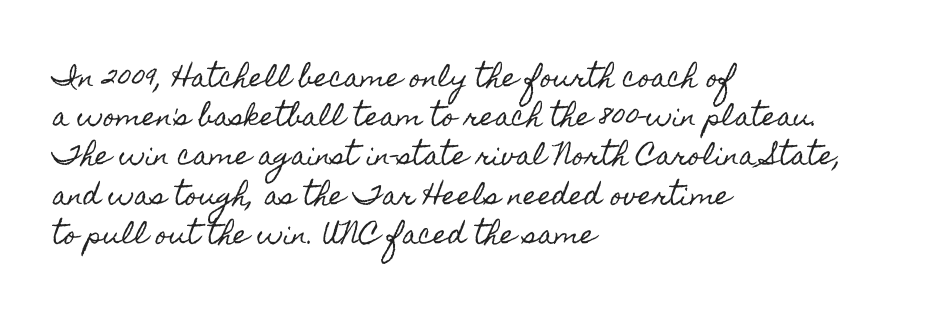
Q: Is the text italic (slanted)? A: Yes.
Q: Is the text underlined? A: No.
Q: How is the paragraph aligned? A: Left-aligned.
Q: Is the spacing between letters normal or unusually wide? A: Normal.
Q: Is the spacing between lines tight, normal or loose? A: Normal.
